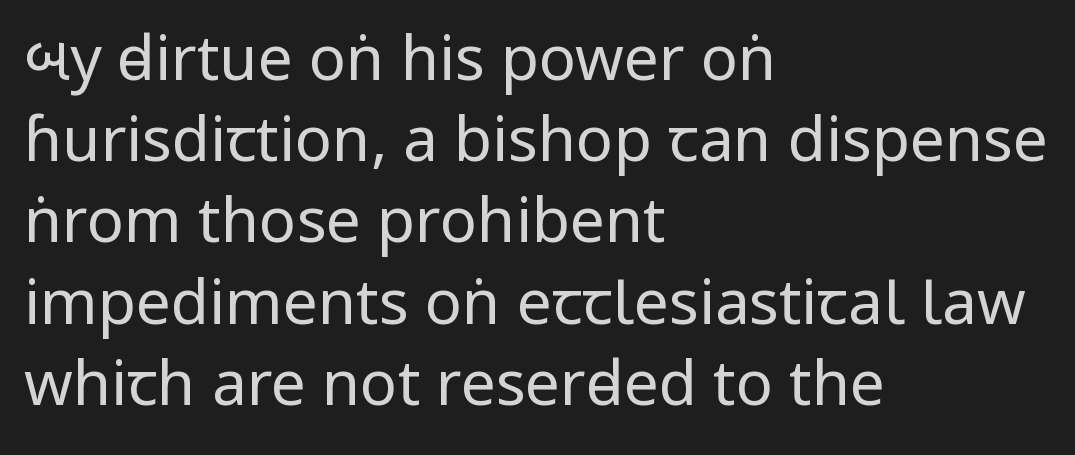
The image shows 62 px regular-weight, condensed sans-serif type, upright; set left-aligned, normal line spacing (1.31x), normal letter spacing, not underlined; low stroke contrast.
